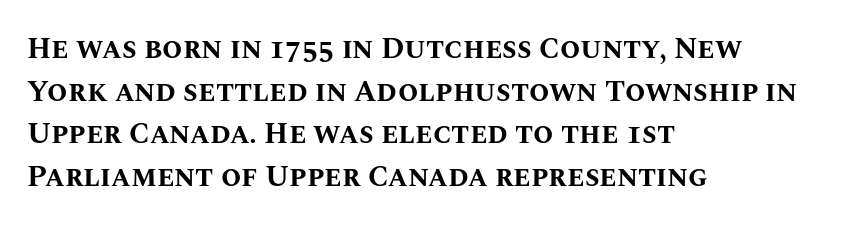
Q: Is the text bold? A: Yes.
Q: Is the text italic (slanted)? A: No, it is upright.
Q: Is the text underlined? A: No.
Q: How is the paragraph aligned? A: Left-aligned.
Q: Is the spacing between letters normal or unusually wide? A: Normal.
Q: Is the spacing between lines tight, normal or loose? A: Normal.
Q: Width (condensed, normal, or wide)? A: Normal.
Q: Stroke contrast? A: Medium.
Q: x-height? A: Large.
Q: Monospaced? A: No.
